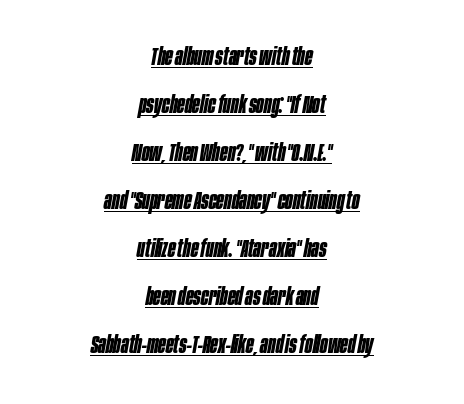
Q: Is the text bold? A: Yes.
Q: Is the text italic (slanted)? A: Yes, it leans right by about 10 degrees.
Q: Is the text underlined? A: Yes.
Q: How is the paragraph aligned? A: Centered.
Q: Is the spacing between letters normal or unusually wide? A: Normal.
Q: Is the spacing between lines tight, normal or loose? A: Loose.
